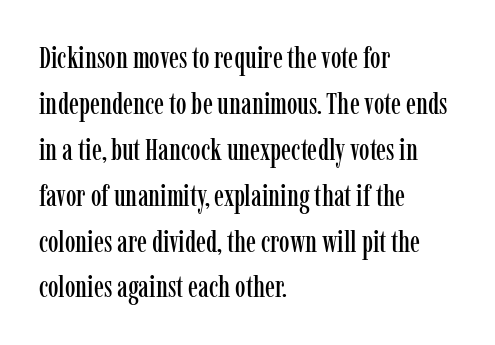
Yep, those are serifs on the letters. Inter-character spacing is left at the font's built-in metrics. The letters advance in unequal steps, a hallmark of proportional type. Letters rest on an invisible, unmarked baseline. The setting favours the left margin, as ordinary paragraphs usually do.
